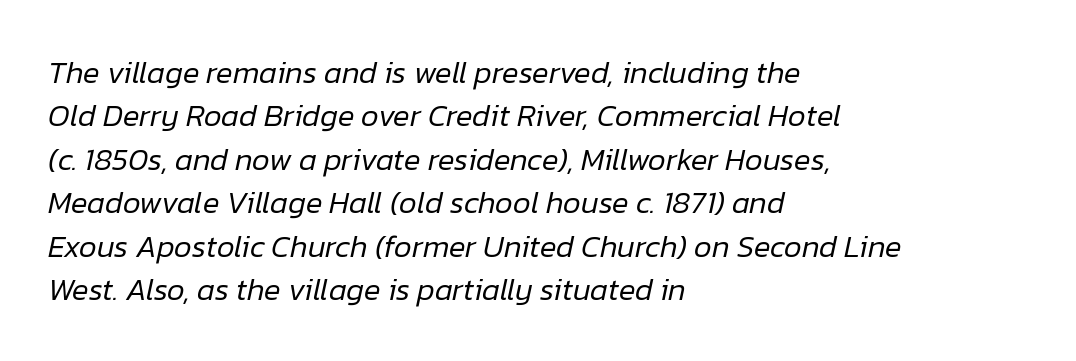
Looks like regular typesetting: each glyph gets only the width it needs. Vertical stems look standard width or narrower in stroke. Alignment: flush left. Letters rest on an invisible, unmarked baseline. Interline gaps are of average width in this sample.
